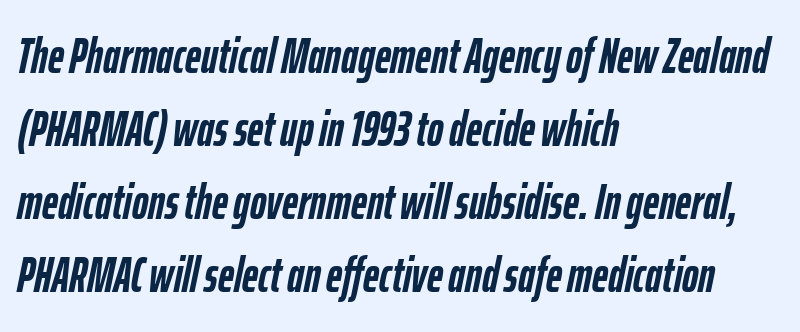
Nothing unusual about the tracking: characters are spaced as the font intends. No word sits above an underline. The text block is weighted toward the left margin, trailing off unevenly rightward. A normal amount of white space separates one row of letters from the next.
